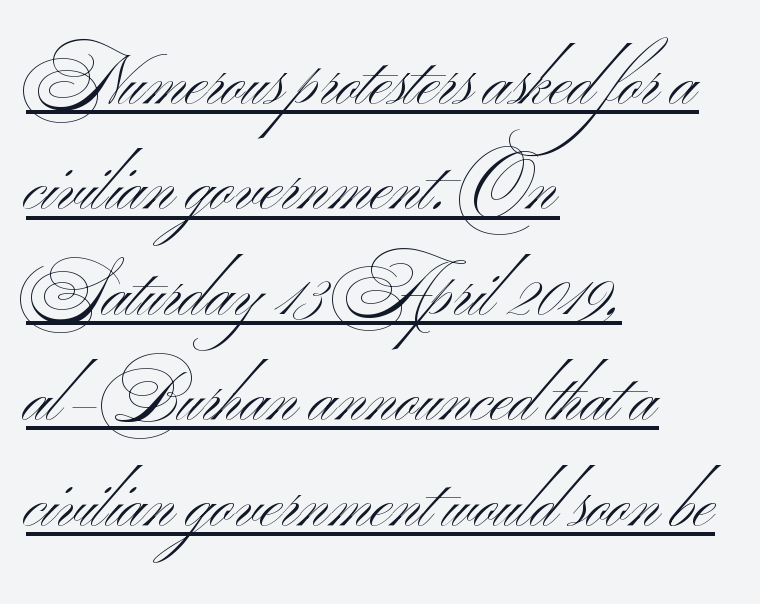
Q: Is the text bold? A: No.
Q: Is the text italic (slanted)? A: Yes.
Q: Is the typeface a serif or a sans-serif typeface? A: Sans-serif.
Q: Is the text underlined? A: Yes.
Q: How is the paragraph aligned? A: Left-aligned.
Q: Is the spacing between letters normal or unusually wide? A: Normal.
Q: Is the spacing between lines tight, normal or loose? A: Normal.
Q: Width (condensed, normal, or wide)? A: Wide.
Q: Stroke contrast? A: Medium.
Q: x-height? A: Small.
Q: Monospaced? A: No.
